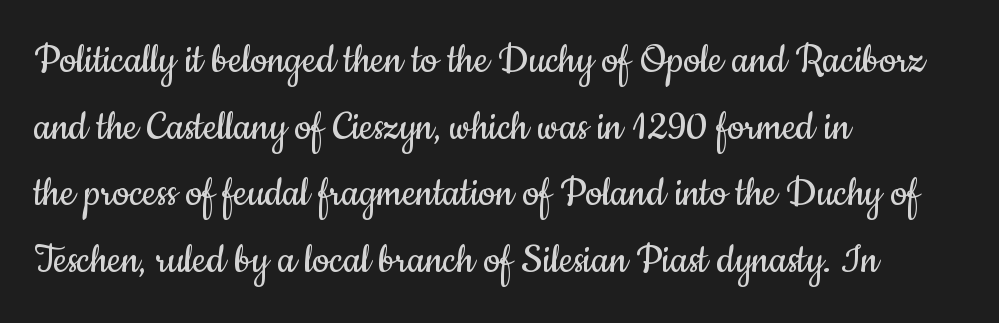
{"serif": "no", "bold": "no", "weight": "regular", "width": "condensed", "stroke_contrast": "low", "x_height": "small", "monospaced": "no", "underline": "no", "align": "left", "line_spacing": "normal", "line_spacing_ratio": 1.42, "letter_spacing": "normal", "letter_spacing_em": 0.0, "glyph_px": 47}
